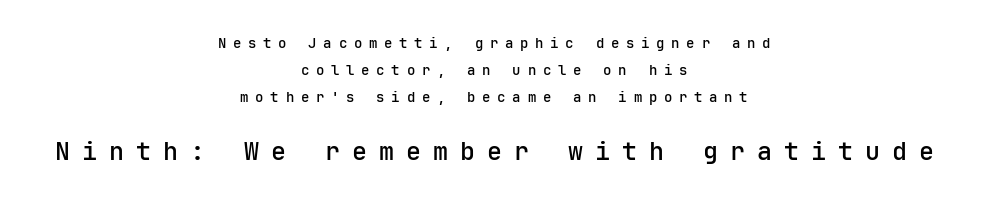
The image shows 25 px text type, upright; set centered, loose line spacing (1.94x), unusually wide letter spacing (+0.48 em), not underlined; the second (bottom) block is 1.79x larger.
